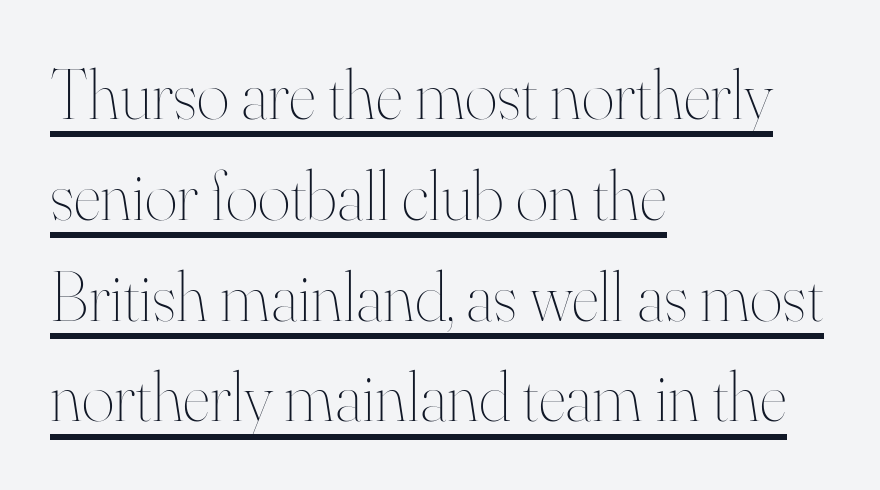
The typesetter has applied underlining to the passage shown. Is this a fixed-width face? No — the glyphs have proportional, varying widths. Notice how the passage keeps a crisp vertical edge on the left only. A light-to-regular cut is what we see here. Rendered with straight, roman letterforms.
